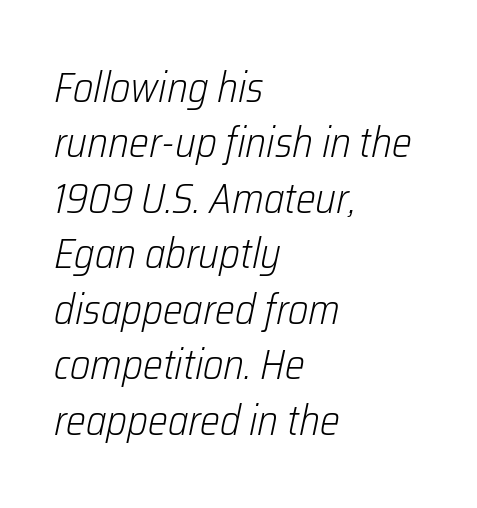
Posture: slanted. Weight class: somewhere from thin through regular. Note the varied advance widths — an 'i' is clearly narrower than an 'm'. Nobody touched the tracking dial on this one.
